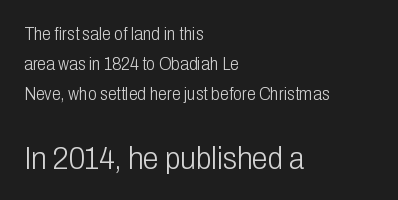
Q: Is the text bold? A: No.
Q: Is the text italic (slanted)? A: No, it is upright.
Q: Is the typeface a serif or a sans-serif typeface? A: Sans-serif.
Q: Is the text underlined? A: No.
Q: How is the paragraph aligned? A: Left-aligned.
Q: Is the spacing between letters normal or unusually wide? A: Normal.
Q: Is the spacing between lines tight, normal or loose? A: Normal.
Q: Which block of text is set in a larger size, the first (top) or the second (bottom)? A: The second (bottom) one.
Q: Width (condensed, normal, or wide)? A: Condensed.
Q: Stroke contrast? A: Low.
Q: x-height? A: Medium.
Q: Monospaced? A: No.
